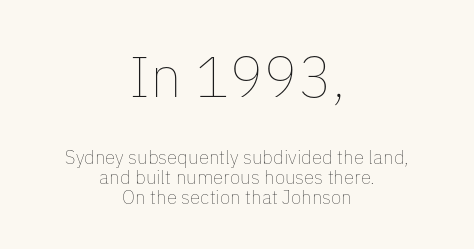
The passage shown is typed in a proportional face where columns would drift. Honestly, the rows look squashed on top of each other. Teacher's note: observe the equal gaps on both sides — that is centered alignment. These lines were composed using upright roman letters. Caption: face not bold, strokes unweighted. The composition opens big and finishes small.
